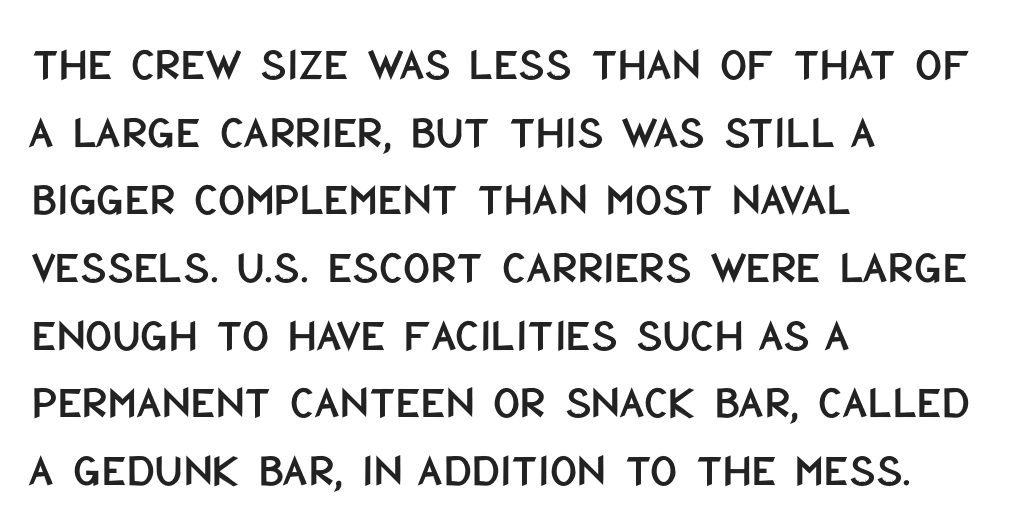
The image shows 47 px condensed sans-serif type, upright; set left-aligned, normal line spacing (1.44x), normal letter spacing, not underlined; low stroke contrast and a large x-height.
